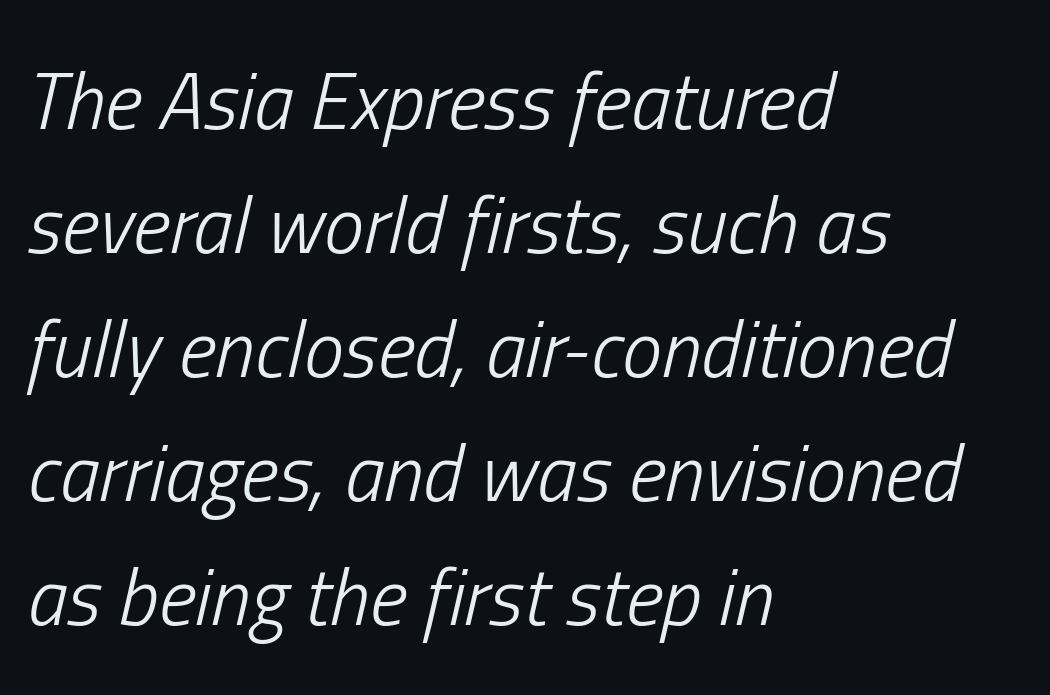
Q: Is the text bold? A: No.
Q: Is the text italic (slanted)? A: Yes, it leans right by about 13 degrees.
Q: Is the text underlined? A: No.
Q: How is the paragraph aligned? A: Left-aligned.
Q: Is the spacing between letters normal or unusually wide? A: Normal.
Q: Is the spacing between lines tight, normal or loose? A: Normal.
Q: Width (condensed, normal, or wide)? A: Condensed.
Q: Stroke contrast? A: Low.
Q: x-height? A: Medium.
Q: Monospaced? A: No.
